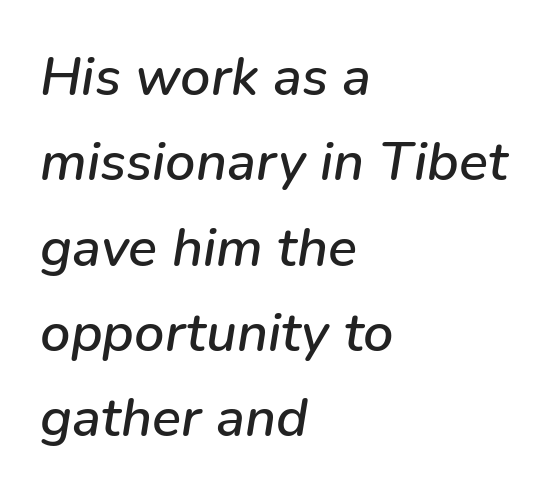
Q: Is the text italic (slanted)? A: Yes, it leans right by about 9 degrees.
Q: Is the text underlined? A: No.
Q: How is the paragraph aligned? A: Left-aligned.
Q: Is the spacing between letters normal or unusually wide? A: Normal.
Q: Is the spacing between lines tight, normal or loose? A: Normal.
Q: Width (condensed, normal, or wide)? A: Normal.
Q: Stroke contrast? A: Low.
Q: x-height? A: Medium.
Q: Monospaced? A: No.
